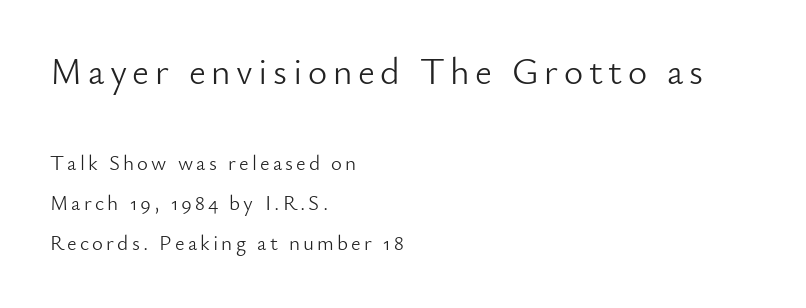
{"serif": "no", "italic": "no", "bold": "no", "weight": "light", "width": "normal", "stroke_contrast": "low", "x_height": "small", "monospaced": "no", "underline": "no", "align": "left", "line_spacing": "loose", "line_spacing_ratio": 1.91, "larger_block": "first", "size_ratio": 1.76, "glyph_px": 37}
